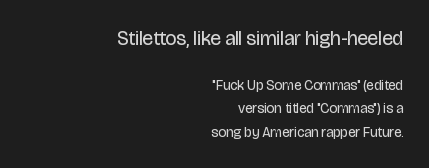
Q: Is the text bold? A: No.
Q: Is the text italic (slanted)? A: No, it is upright.
Q: Is the text underlined? A: No.
Q: How is the paragraph aligned? A: Right-aligned.
Q: Is the spacing between letters normal or unusually wide? A: Normal.
Q: Is the spacing between lines tight, normal or loose? A: Normal.
Q: Which block of text is set in a larger size, the first (top) or the second (bottom)? A: The first (top) one.
